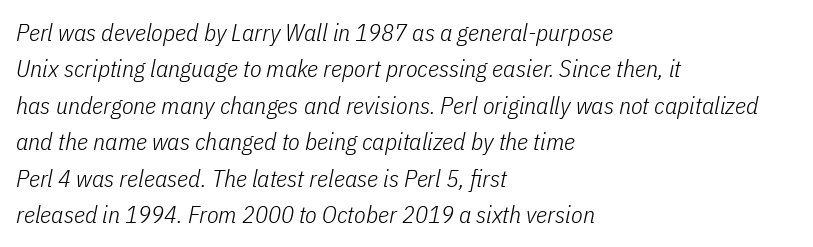
Q: Is the text bold? A: No.
Q: Is the text italic (slanted)? A: Yes, it leans right by about 11 degrees.
Q: Is the text underlined? A: No.
Q: How is the paragraph aligned? A: Left-aligned.
Q: Is the spacing between letters normal or unusually wide? A: Normal.
Q: Is the spacing between lines tight, normal or loose? A: Normal.
